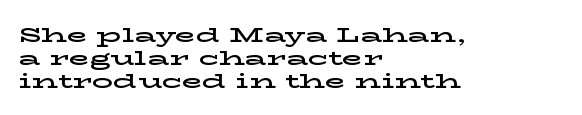
Short note: letters normally spaced. Lines of text with bare space underneath. Italic: no, the glyphs are upright roman. Notice how the passage keeps a crisp vertical edge on the left only. Closely set lines give the paragraph a compact silhouette.
